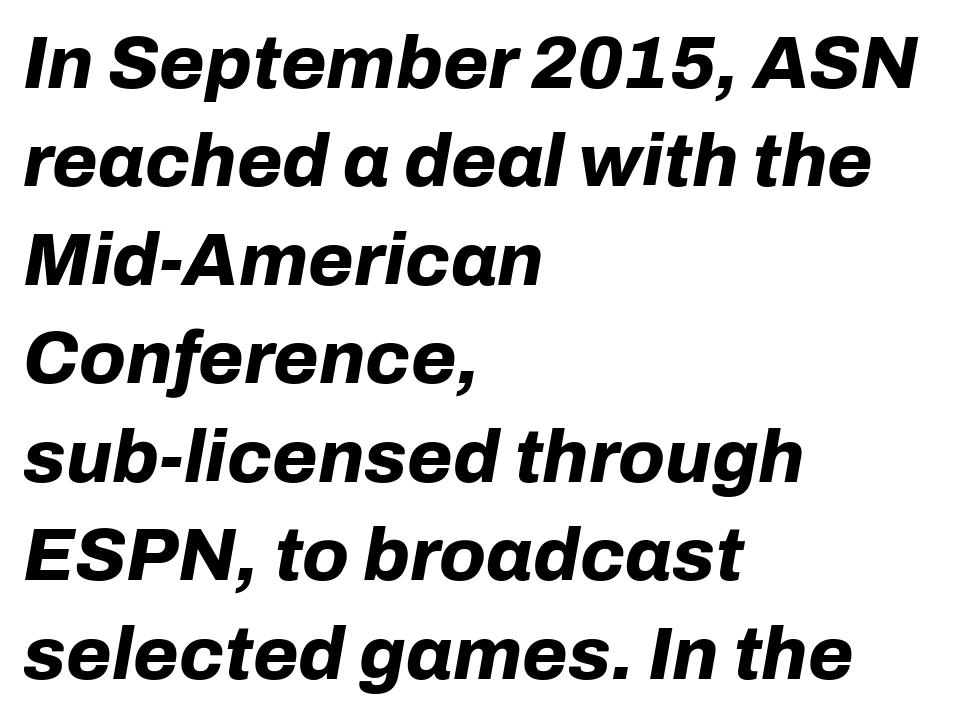
{"italic": "yes", "lean": "right", "slant_degrees": 10, "bold": "yes", "weight": "bold", "width": "normal", "stroke_contrast": "low", "x_height": "medium", "monospaced": "no", "underline": "no", "align": "left", "line_spacing": "normal", "line_spacing_ratio": 1.33, "letter_spacing": "normal", "letter_spacing_em": 0.0, "glyph_px": 74}
